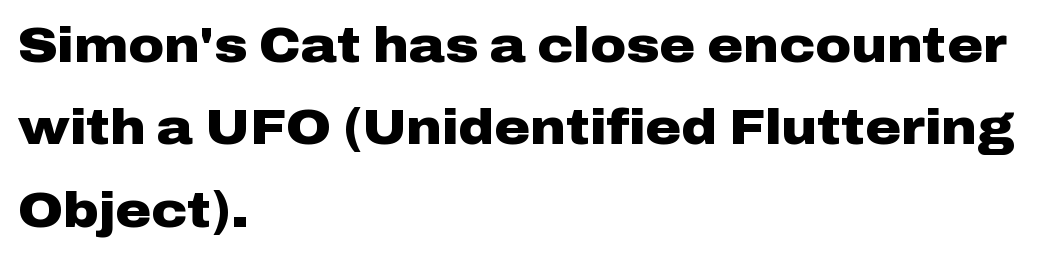
The strokes are fattened all the way to bold. You could call the tracking neutral — neither tight nor loose. Teacher's note: observe the even left margin — that is flush-left alignment. Whoever set this chose a conventional vertical rhythm.
